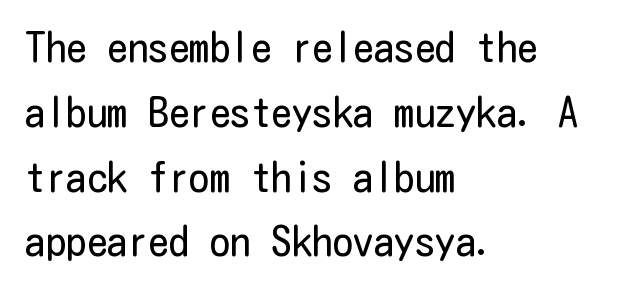
Italic? Not at all — the glyphs are vertical. Casual observation: everything's shoved over to the left. The designer went with a sans here, leaving each stem footless. Descender tails drop into unmarked territory.
